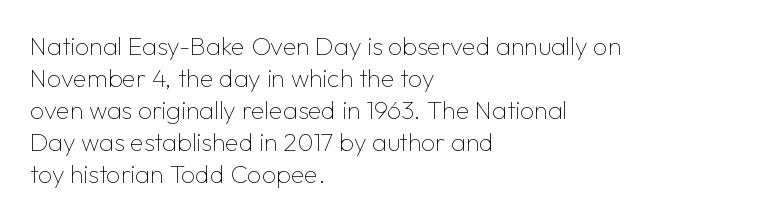
The image shows 25 px text type, upright; set left-aligned, normal line spacing (1.28x), normal letter spacing, not underlined.
